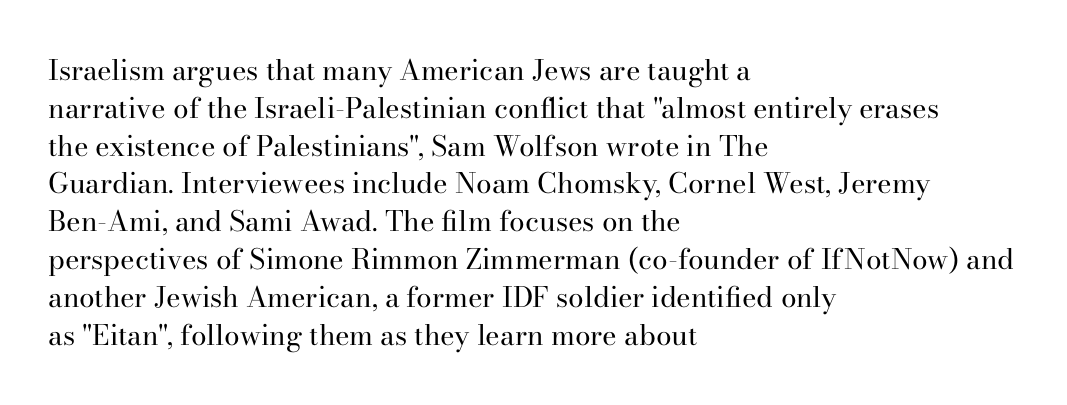
{"serif": "yes", "italic": "no", "bold": "no", "weight": "regular", "width": "normal", "stroke_contrast": "high", "x_height": "small", "monospaced": "no", "underline": "no", "align": "left", "line_spacing": "normal", "line_spacing_ratio": 1.35, "letter_spacing": "normal", "letter_spacing_em": 0.0, "glyph_px": 28}
